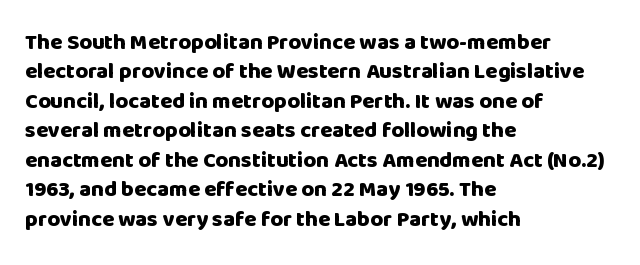
The image shows 22 px bold type, upright; set left-aligned, normal line spacing (1.34x), normal letter spacing, not underlined.
